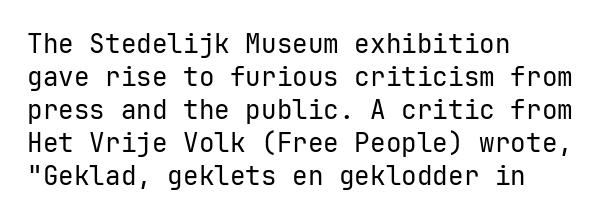
Q: Is the text bold? A: No.
Q: Is the text italic (slanted)? A: No, it is upright.
Q: Is the text underlined? A: No.
Q: How is the paragraph aligned? A: Left-aligned.
Q: Is the spacing between letters normal or unusually wide? A: Normal.
Q: Is the spacing between lines tight, normal or loose? A: Normal.
